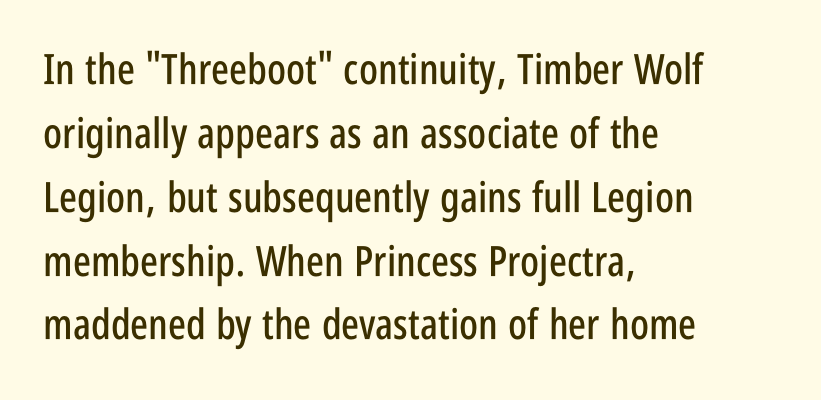
{"serif": "no", "italic": "no", "width": "condensed", "stroke_contrast": "low", "x_height": "large", "monospaced": "no", "underline": "no", "align": "left", "line_spacing": "normal", "line_spacing_ratio": 1.52, "letter_spacing": "normal", "letter_spacing_em": 0.0, "glyph_px": 42}
